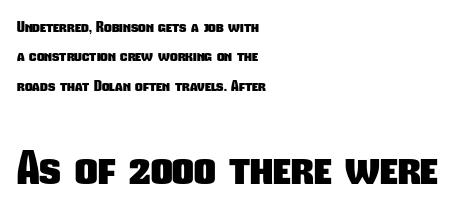
The letters advance in unequal steps, a hallmark of proportional type. Observe the ordinary spacing: letters are neighbours, not strangers. If you squint, the bottom block still reads clearly — it's the larger of the two. The type family on display is of the sans-serif kind.
